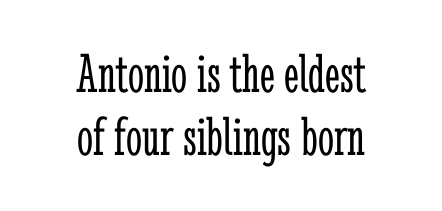
{"serif": "yes", "italic": "no", "bold": "no", "weight": "light", "width": "condensed", "stroke_contrast": "low", "x_height": "medium", "monospaced": "no", "underline": "no", "align": "center", "line_spacing": "tight", "line_spacing_ratio": 1.11, "letter_spacing": "normal", "letter_spacing_em": 0.0, "glyph_px": 57}
